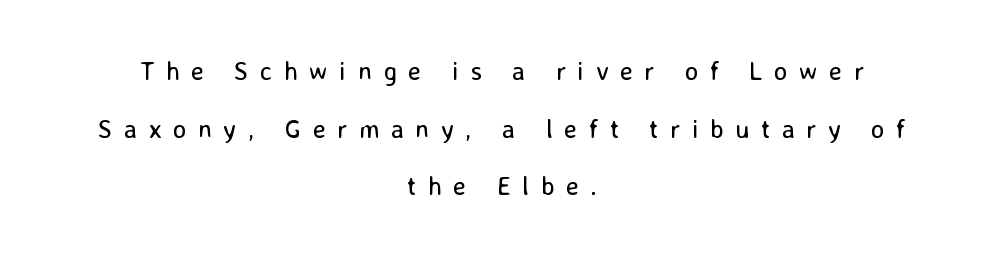
The image shows 26 px text type, upright; set centered, loose line spacing (2.22x), unusually wide letter spacing (+0.44 em), not underlined.
